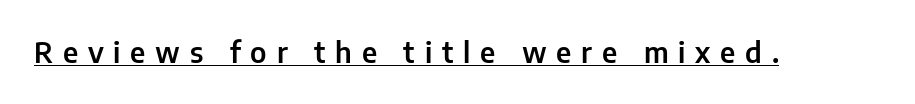
The letters stand straight up with perfectly vertical stems. Quick note: underline on. The passage shown is typed in a proportional face where columns would drift. Serif or sans? Sans — the stroke terminals are bare. Between one letter and the next there's a generous, obvious gap.
